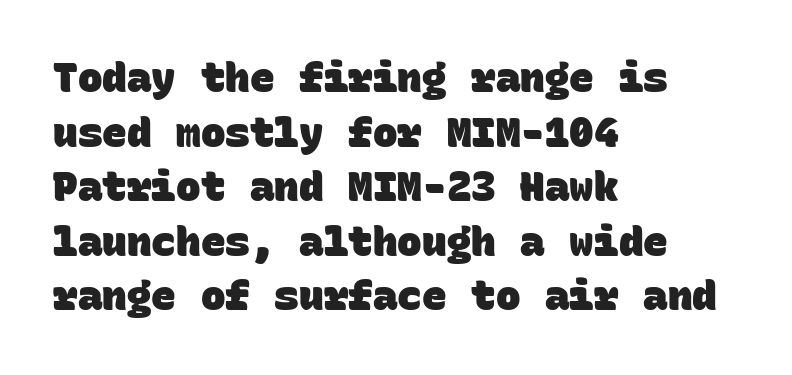
Q: Is the text bold? A: Yes.
Q: Is the typeface a serif or a sans-serif typeface? A: Sans-serif.
Q: Is the text underlined? A: No.
Q: How is the paragraph aligned? A: Left-aligned.
Q: Is the spacing between letters normal or unusually wide? A: Normal.
Q: Is the spacing between lines tight, normal or loose? A: Normal.
Q: Width (condensed, normal, or wide)? A: Normal.
Q: Stroke contrast? A: Low.
Q: x-height? A: Large.
Q: Monospaced? A: Yes.
